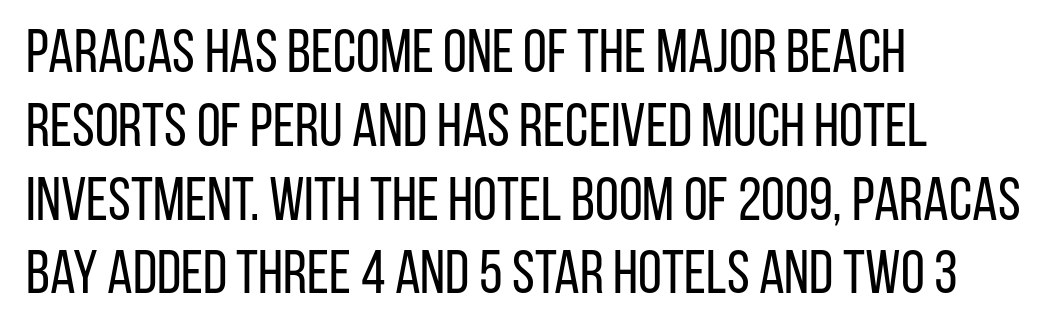
{"serif": "no", "italic": "no", "bold": "no", "weight": "regular", "width": "condensed", "stroke_contrast": "low", "x_height": "large", "monospaced": "no", "underline": "no", "align": "left", "line_spacing_ratio": 1.21, "letter_spacing": "normal", "letter_spacing_em": 0.0, "glyph_px": 61}
